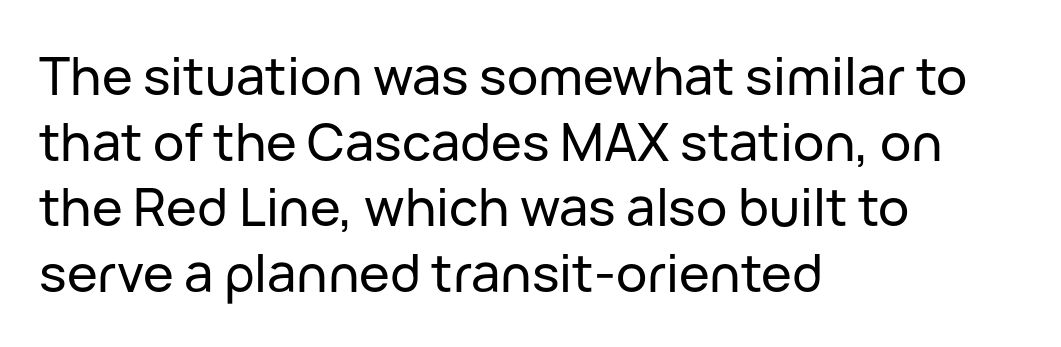
Q: Is the text italic (slanted)? A: No, it is upright.
Q: Is the typeface a serif or a sans-serif typeface? A: Sans-serif.
Q: Is the text underlined? A: No.
Q: How is the paragraph aligned? A: Left-aligned.
Q: Is the spacing between letters normal or unusually wide? A: Normal.
Q: Is the spacing between lines tight, normal or loose? A: Normal.
Q: Width (condensed, normal, or wide)? A: Normal.
Q: Stroke contrast? A: Low.
Q: x-height? A: Medium.
Q: Monospaced? A: No.
